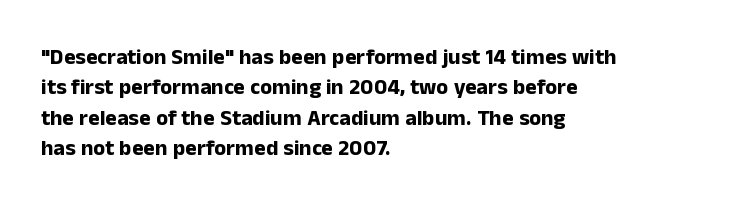
{"italic": "no", "bold": "yes", "underline": "no", "align": "left", "line_spacing": "normal", "line_spacing_ratio": 1.38, "letter_spacing": "normal", "letter_spacing_em": 0.0, "glyph_px": 22}
